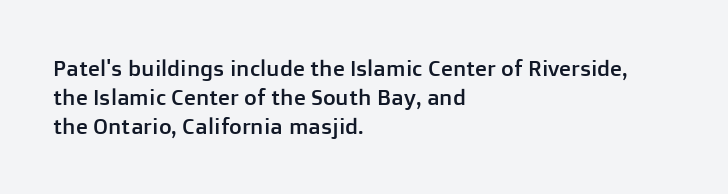
Q: Is the text italic (slanted)? A: No, it is upright.
Q: Is the text underlined? A: No.
Q: How is the paragraph aligned? A: Left-aligned.
Q: Is the spacing between letters normal or unusually wide? A: Normal.
Q: Is the spacing between lines tight, normal or loose? A: Normal.
